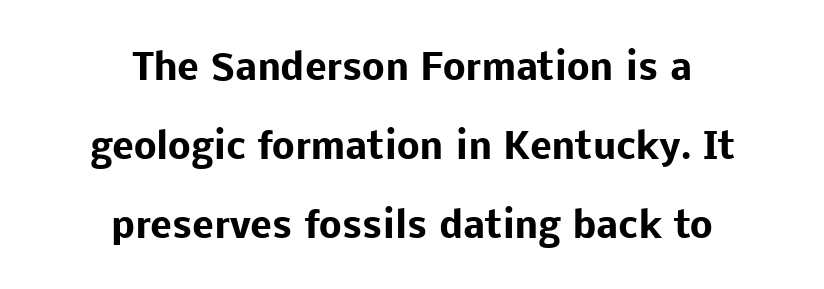
The image shows 36 px heavy sans-serif type, upright; set centered, loose line spacing (2.2x), normal letter spacing, not underlined; low stroke contrast and a medium x-height.
